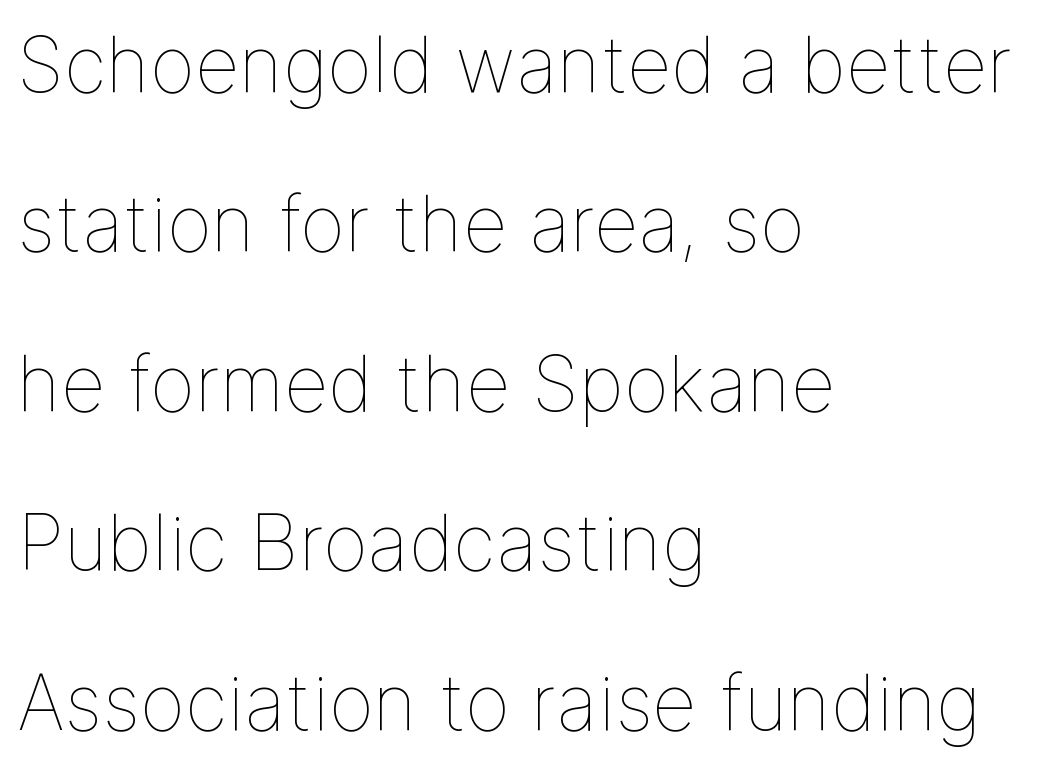
Designer's note — italics off, roman on. Spacing verdict: proportional, widths tailored to each character. Think standard paragraph weight, or any step lighter than that. Nobody touched the tracking dial on this one. Does the copy run flush right? No — it runs flush left.
